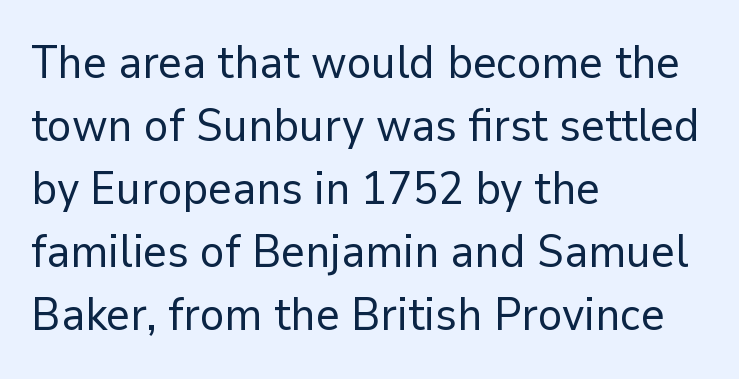
{"serif": "no", "italic": "no", "bold": "no", "weight": "regular", "width": "normal", "stroke_contrast": "low", "x_height": "medium", "monospaced": "no", "underline": "no", "align": "left", "line_spacing": "normal", "line_spacing_ratio": 1.37, "letter_spacing": "normal", "letter_spacing_em": 0.0, "glyph_px": 46}
